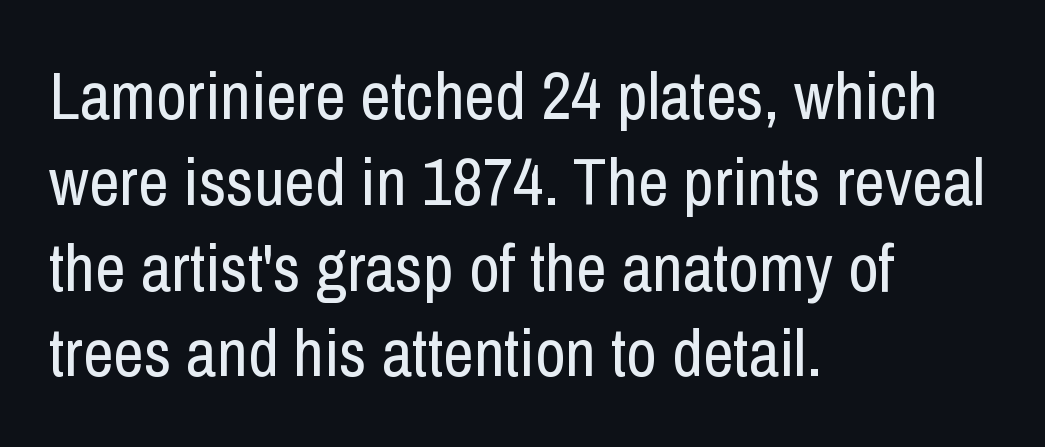
{"serif": "no", "italic": "no", "bold": "no", "weight": "regular", "width": "condensed", "stroke_contrast": "low", "x_height": "medium", "monospaced": "no", "underline": "no", "align": "left", "line_spacing": "normal", "line_spacing_ratio": 1.28, "letter_spacing": "normal", "letter_spacing_em": 0.0, "glyph_px": 67}
